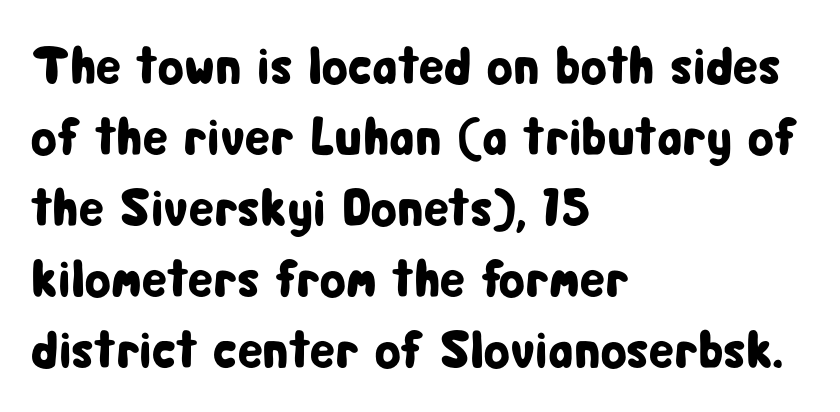
Q: Is the text italic (slanted)? A: No, it is upright.
Q: Is the typeface a serif or a sans-serif typeface? A: Sans-serif.
Q: Is the text underlined? A: No.
Q: How is the paragraph aligned? A: Left-aligned.
Q: Is the spacing between letters normal or unusually wide? A: Normal.
Q: Is the spacing between lines tight, normal or loose? A: Normal.
Q: Width (condensed, normal, or wide)? A: Condensed.
Q: Stroke contrast? A: Low.
Q: x-height? A: Medium.
Q: Monospaced? A: No.
